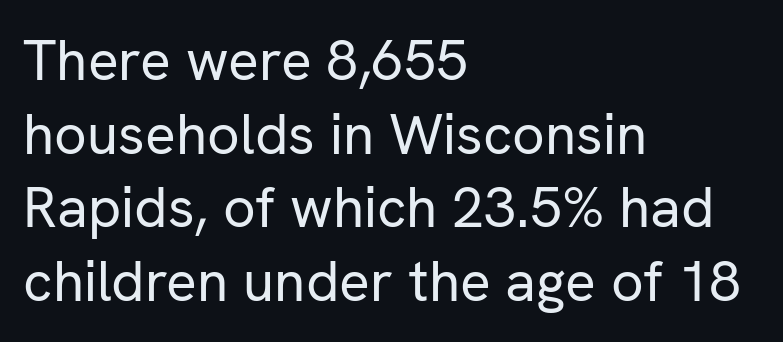
The rendering uses natural spacing where letterforms have individual widths. These lines are composed in type without serifs. Visually the block forms a straight wall on the left and a jagged coastline on the right. These glyphs show unthickened strokes, regular width or finer. There is no visible air inserted between adjacent glyphs. Students, observe: this is what conventionally led text looks like.
